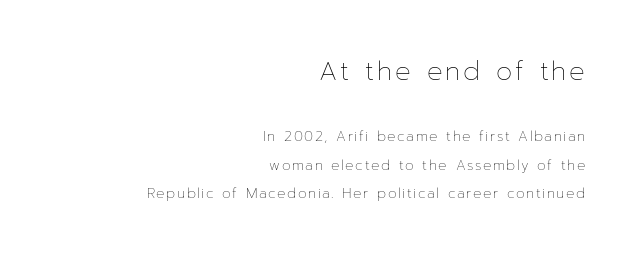
The image shows 26 px text type, upright; set right-aligned, loose line spacing (2.05x), not underlined; the first (top) block is 1.86x larger.
